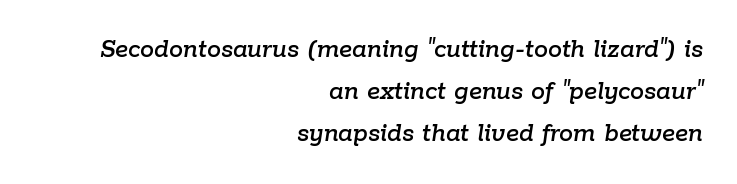
The image shows 28 px text type, italic (leaning right); set right-aligned, normal line spacing (1.5x), normal letter spacing, not underlined; low stroke contrast and a medium x-height.
